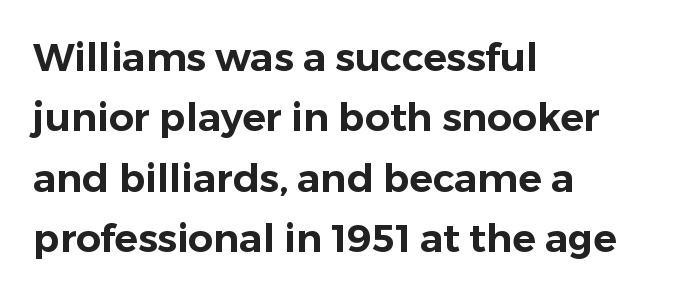
{"serif": "no", "italic": "no", "width": "normal", "stroke_contrast": "low", "x_height": "medium", "monospaced": "no", "underline": "no", "align": "left", "line_spacing": "normal", "line_spacing_ratio": 1.55, "letter_spacing": "normal", "letter_spacing_em": 0.0, "glyph_px": 39}
